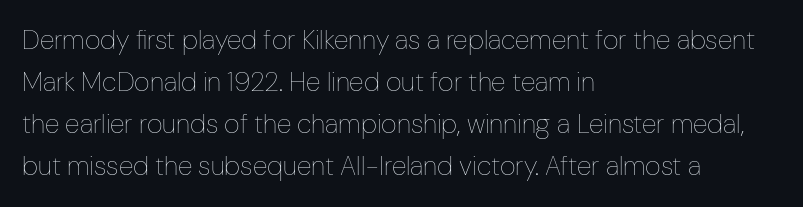
The image shows 27 px text type, upright; set left-aligned, normal line spacing (1.56x), normal letter spacing, not underlined.
